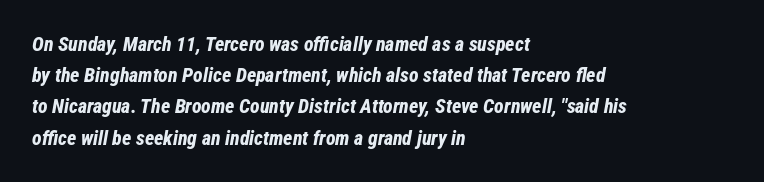
The image shows 20 px bold type, italic (leaning right); set left-aligned, normal line spacing (1.56x), normal letter spacing, not underlined.
